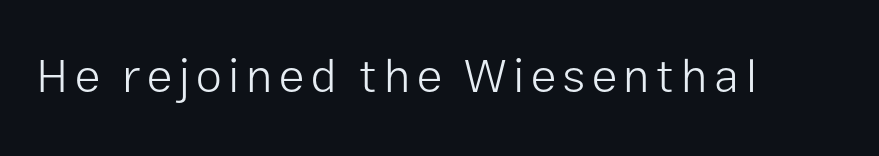
{"serif": "no", "italic": "no", "bold": "no", "weight": "light", "width": "normal", "stroke_contrast": "low", "x_height": "medium", "monospaced": "no", "underline": "no", "glyph_px": 47}
